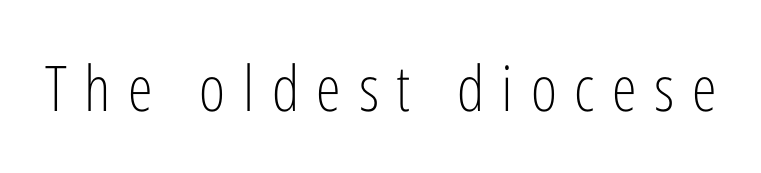
The gaps between neighbouring characters are conspicuously large. Nobody drew a line under any word here. Note the varied advance widths — an 'i' is clearly narrower than an 'm'. The glyphs in this specimen are sans serif.
